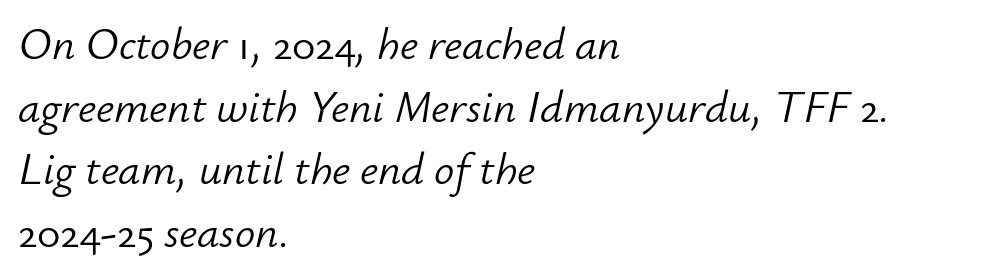
Only glyphs here, with clear space below each row. One glance says typical: line gaps are just what's usual. Proportional: the letters do not fall into vertical columns. Where is the straight margin? On the left. The glyphs look as if they've been sheared to an angle. The face used here is rendered with its standard letterfit.
